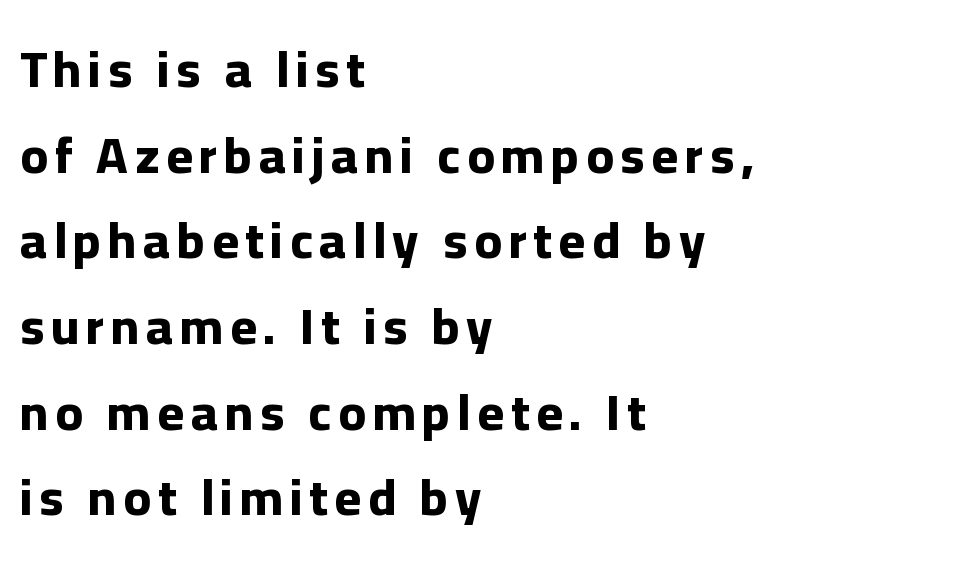
Q: Is the text bold? A: Yes.
Q: Is the text italic (slanted)? A: No, it is upright.
Q: Is the typeface a serif or a sans-serif typeface? A: Sans-serif.
Q: Is the text underlined? A: No.
Q: How is the paragraph aligned? A: Left-aligned.
Q: Is the spacing between lines tight, normal or loose? A: Normal.
Q: Width (condensed, normal, or wide)? A: Normal.
Q: Stroke contrast? A: Low.
Q: x-height? A: Medium.
Q: Monospaced? A: No.
